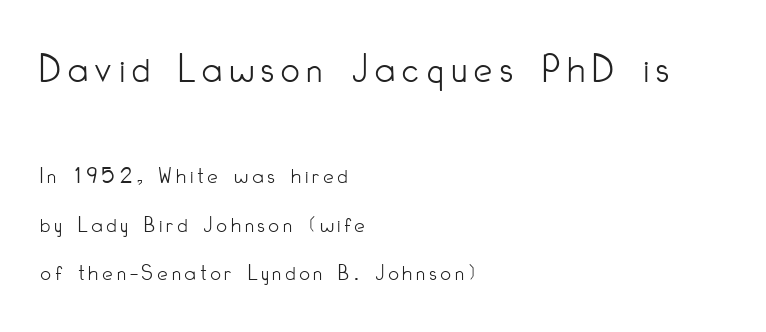
Q: Is the text bold? A: No.
Q: Is the text italic (slanted)? A: No, it is upright.
Q: Is the typeface a serif or a sans-serif typeface? A: Sans-serif.
Q: Is the text underlined? A: No.
Q: How is the paragraph aligned? A: Left-aligned.
Q: Is the spacing between lines tight, normal or loose? A: Loose.
Q: Which block of text is set in a larger size, the first (top) or the second (bottom)? A: The first (top) one.
Q: Width (condensed, normal, or wide)? A: Condensed.
Q: Stroke contrast? A: Low.
Q: x-height? A: Small.
Q: Monospaced? A: No.
